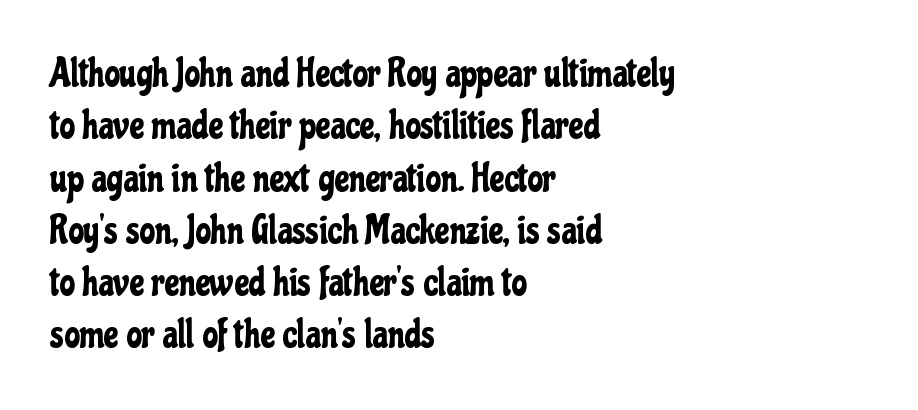
The image shows 39 px condensed sans-serif type, upright; set left-aligned, normal line spacing (1.34x), normal letter spacing, not underlined; low stroke contrast and a medium x-height.
